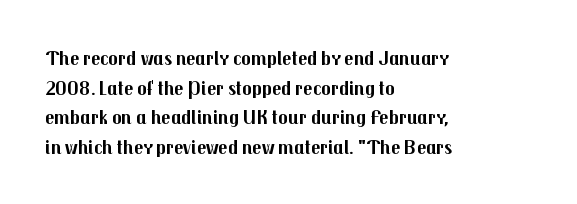
Q: Is the text bold? A: Yes.
Q: Is the text italic (slanted)? A: No, it is upright.
Q: Is the text underlined? A: No.
Q: How is the paragraph aligned? A: Left-aligned.
Q: Is the spacing between letters normal or unusually wide? A: Normal.
Q: Is the spacing between lines tight, normal or loose? A: Normal.
